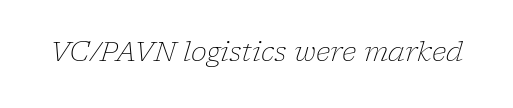
{"italic": "yes", "lean": "right", "slant_degrees": 17, "bold": "no", "underline": "no", "letter_spacing": "normal", "letter_spacing_em": 0.0, "glyph_px": 27}
